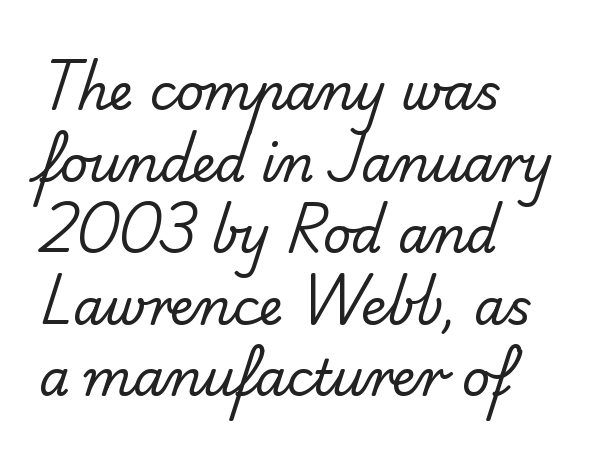
Q: Is the text bold? A: No.
Q: Is the typeface a serif or a sans-serif typeface? A: Sans-serif.
Q: Is the text underlined? A: No.
Q: How is the paragraph aligned? A: Left-aligned.
Q: Is the spacing between letters normal or unusually wide? A: Normal.
Q: Is the spacing between lines tight, normal or loose? A: Normal.
Q: Width (condensed, normal, or wide)? A: Normal.
Q: Stroke contrast? A: Low.
Q: x-height? A: Small.
Q: Monospaced? A: No.
